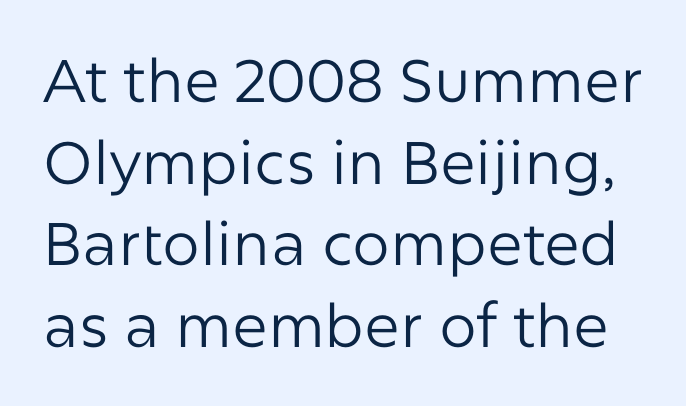
The image shows 60 px regular-weight sans-serif type, upright; set normal line spacing (1.36x), normal letter spacing, not underlined; low stroke contrast and a medium x-height.
